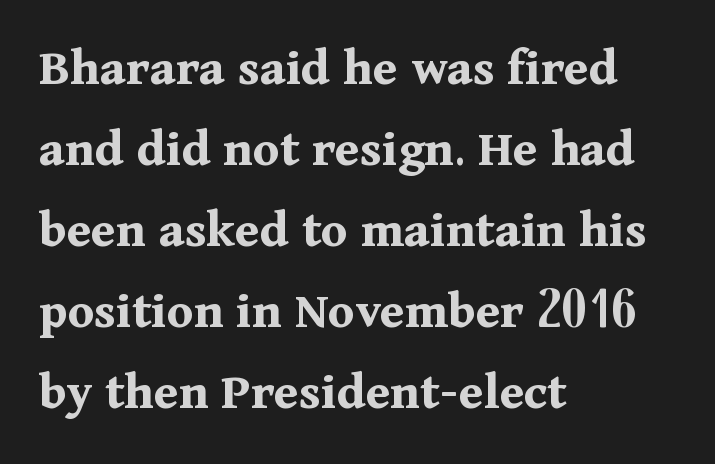
Q: Is the text bold? A: Yes.
Q: Is the text italic (slanted)? A: No, it is upright.
Q: Is the typeface a serif or a sans-serif typeface? A: Serif.
Q: Is the text underlined? A: No.
Q: How is the paragraph aligned? A: Left-aligned.
Q: Is the spacing between letters normal or unusually wide? A: Normal.
Q: Is the spacing between lines tight, normal or loose? A: Normal.
Q: Width (condensed, normal, or wide)? A: Normal.
Q: Stroke contrast? A: Medium.
Q: x-height? A: Medium.
Q: Monospaced? A: No.
